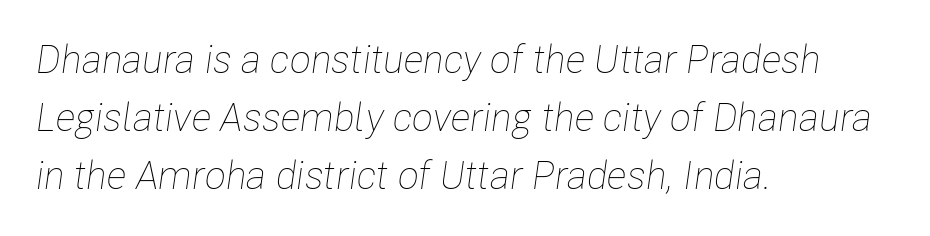
{"italic": "yes", "lean": "right", "slant_degrees": 8, "bold": "no", "weight": "thin", "width": "condensed", "stroke_contrast": "low", "x_height": "medium", "monospaced": "no", "underline": "no", "align": "left", "line_spacing": "normal", "line_spacing_ratio": 1.49, "letter_spacing": "normal", "letter_spacing_em": 0.0, "glyph_px": 39}
